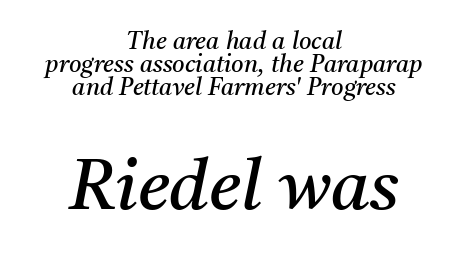
The letters advance in unequal steps, a hallmark of proportional type. Stroke thickness stays within the range of a standard reading face or lighter. Letters rest on an invisible, unmarked baseline. Horizontal alignment here is central, giving a formal, balanced look. The designer dialed line spacing down below the default.
